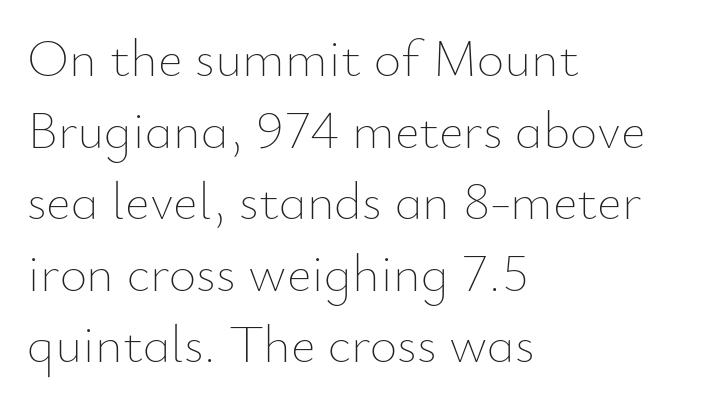
{"italic": "no", "bold": "no", "weight": "thin", "width": "normal", "stroke_contrast": "low", "x_height": "small", "monospaced": "no", "underline": "no", "align": "left", "line_spacing": "normal", "line_spacing_ratio": 1.35, "letter_spacing": "normal", "letter_spacing_em": 0.0, "glyph_px": 53}
